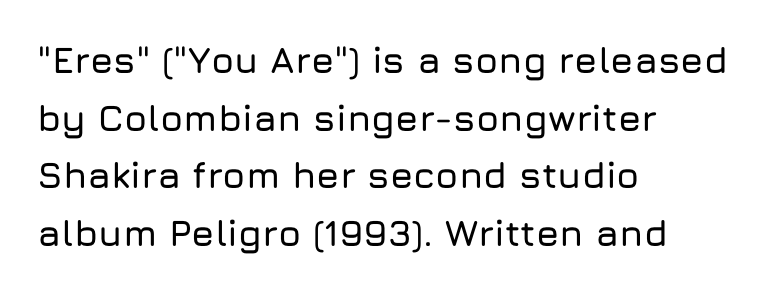
Posture: upright roman. The typesetter chose a ragged-right arrangement here. Letter spacing: default. The characters display no serif detailing; their extremities are plain.
